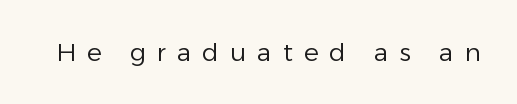
{"italic": "no", "bold": "no", "underline": "no", "letter_spacing": "wide", "letter_spacing_em": 0.44, "glyph_px": 25}
